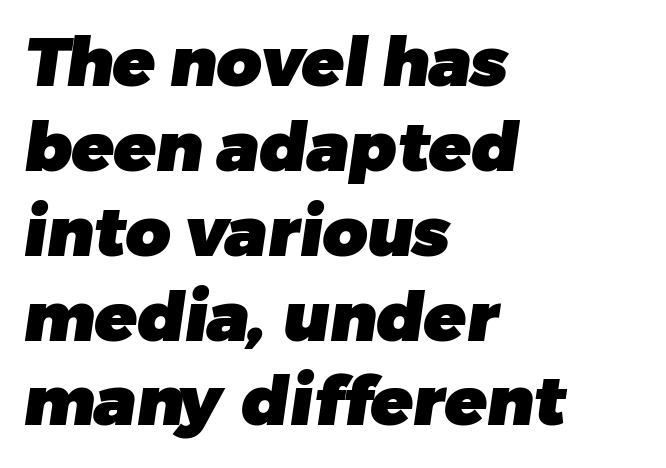
Q: Is the text bold? A: Yes.
Q: Is the typeface a serif or a sans-serif typeface? A: Sans-serif.
Q: Is the text underlined? A: No.
Q: How is the paragraph aligned? A: Left-aligned.
Q: Is the spacing between letters normal or unusually wide? A: Normal.
Q: Width (condensed, normal, or wide)? A: Normal.
Q: Stroke contrast? A: Low.
Q: x-height? A: Medium.
Q: Monospaced? A: No.
